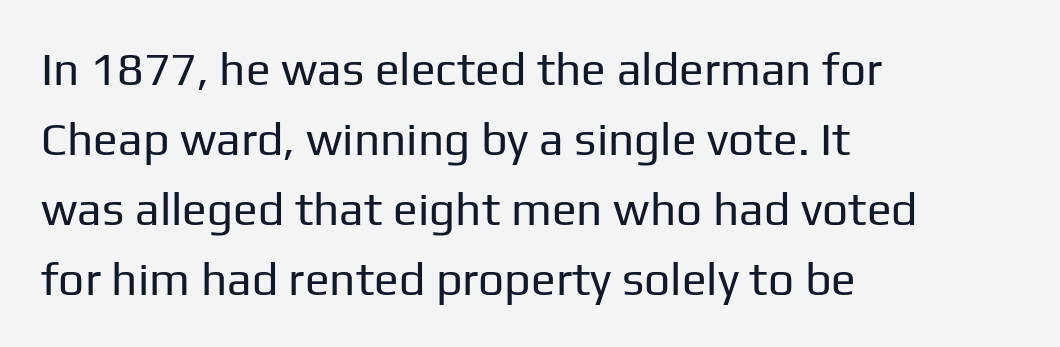
Q: Is the text bold? A: No.
Q: Is the text italic (slanted)? A: No, it is upright.
Q: Is the typeface a serif or a sans-serif typeface? A: Sans-serif.
Q: Is the text underlined? A: No.
Q: How is the paragraph aligned? A: Left-aligned.
Q: Is the spacing between letters normal or unusually wide? A: Normal.
Q: Is the spacing between lines tight, normal or loose? A: Normal.
Q: Width (condensed, normal, or wide)? A: Normal.
Q: Stroke contrast? A: Low.
Q: x-height? A: Medium.
Q: Monospaced? A: No.
